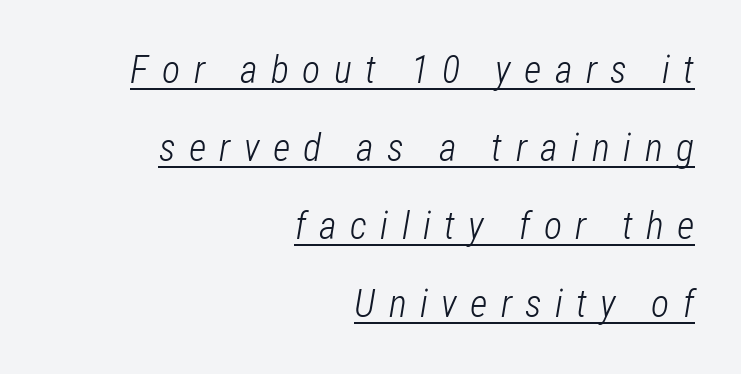
{"italic": "yes", "lean": "right", "slant_degrees": 12, "bold": "no", "weight": "light", "width": "condensed", "stroke_contrast": "low", "x_height": "medium", "monospaced": "no", "underline": "yes", "align": "right", "line_spacing": "loose", "line_spacing_ratio": 2.05, "letter_spacing": "wide", "letter_spacing_em": 0.35, "glyph_px": 38}
